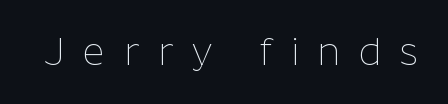
The image shows 38 px thin sans-serif type, upright; set unusually wide letter spacing (+0.49 em), not underlined; low stroke contrast and a medium x-height.
